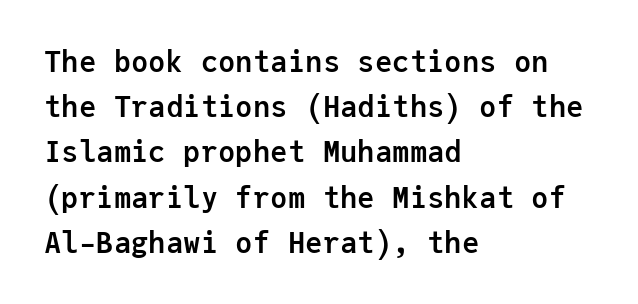
{"serif": "no", "italic": "no", "bold": "yes", "weight": "semibold", "width": "normal", "stroke_contrast": "low", "x_height": "medium", "monospaced": "yes", "underline": "no", "align": "left", "line_spacing": "normal", "line_spacing_ratio": 1.56, "letter_spacing": "normal", "letter_spacing_em": 0.0, "glyph_px": 29}
